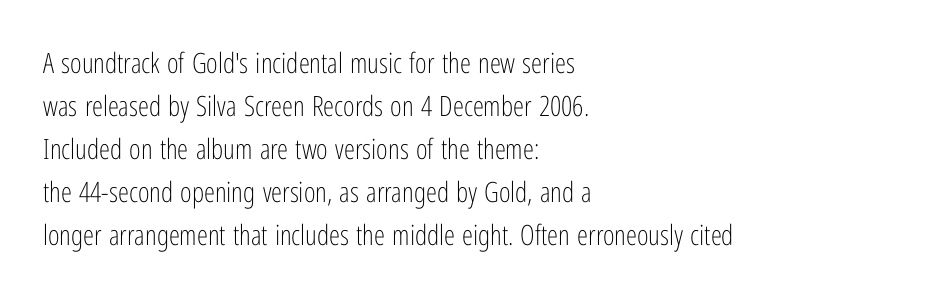
The rows are spaced the way most documents space them. The words here are not underlined. Each letter's strokes conclude bluntly, with no projecting serifs. Quick note: not italic, upright. The lines are quadded left.
